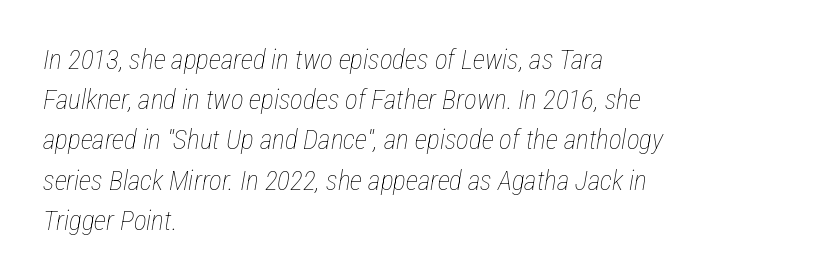
{"italic": "yes", "lean": "right", "slant_degrees": 12, "bold": "no", "underline": "no", "align": "left", "line_spacing": "normal", "line_spacing_ratio": 1.49, "letter_spacing": "normal", "letter_spacing_em": 0.0, "glyph_px": 27}
